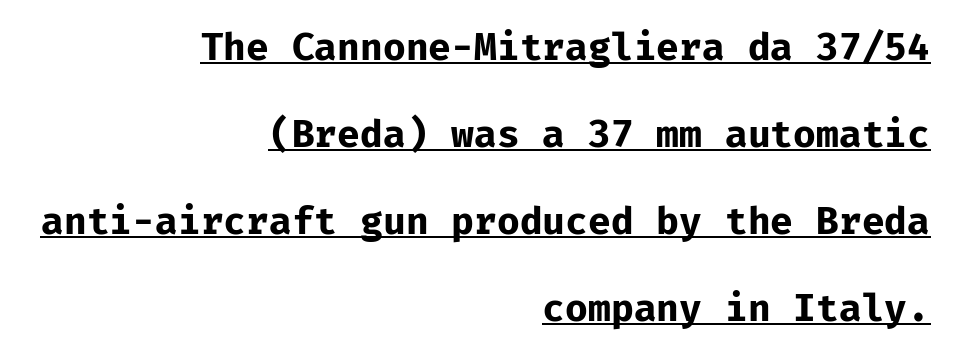
The passage shown stacks its lines with a broad gap. The characters display no serif detailing; their extremities are plain. The compositor pushed each line to the right boundary. This rendering features underlined lettering.
